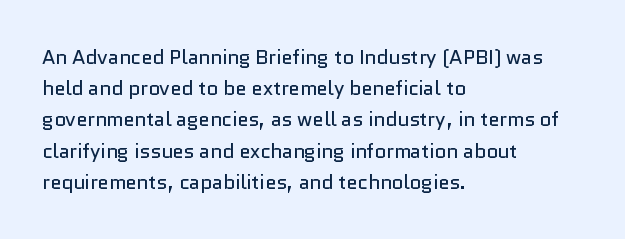
Between one letter and the next there's only the usual sliver of space. Letters rest on an invisible, unmarked baseline. Does the copy run flush right? No — it runs flush left. Nothing heavy about these letters — not bold at all.
